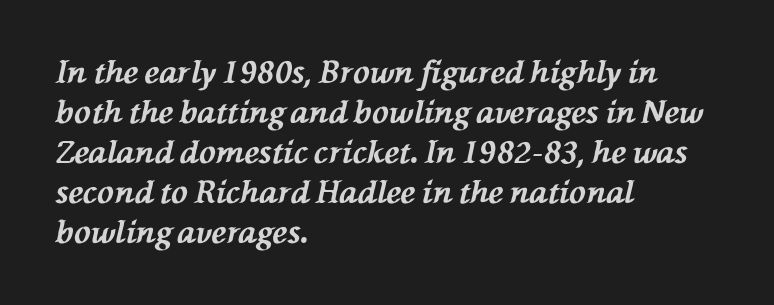
{"italic": "yes", "lean": "left", "slant_degrees": 76, "bold": "yes", "weight": "bold", "width": "normal", "stroke_contrast": "medium", "x_height": "medium", "monospaced": "no", "underline": "no", "align": "left", "line_spacing": "normal", "line_spacing_ratio": 1.29, "letter_spacing": "normal", "letter_spacing_em": 0.0, "glyph_px": 31}
